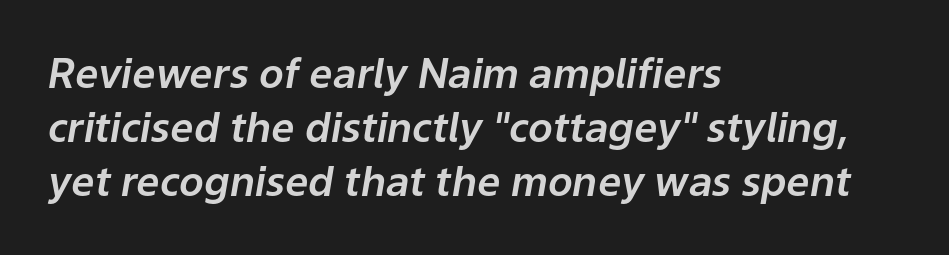
{"italic": "yes", "lean": "right", "slant_degrees": 9, "width": "normal", "stroke_contrast": "low", "x_height": "medium", "monospaced": "no", "underline": "no", "align": "left", "line_spacing": "normal", "line_spacing_ratio": 1.32, "letter_spacing": "normal", "letter_spacing_em": 0.0, "glyph_px": 41}
